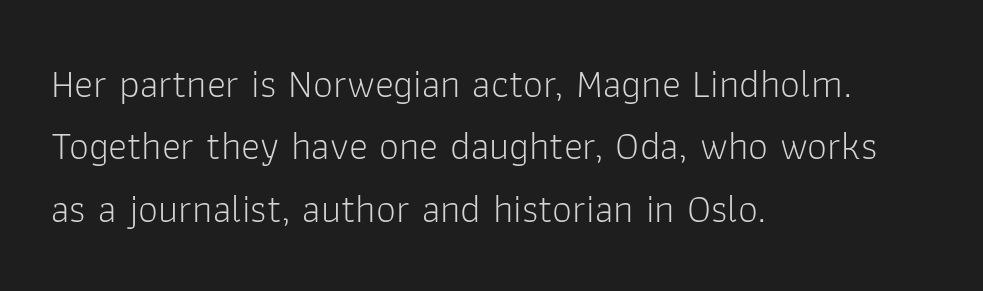
{"serif": "no", "italic": "no", "bold": "no", "weight": "light", "width": "normal", "stroke_contrast": "low", "x_height": "medium", "monospaced": "no", "underline": "no", "align": "left", "line_spacing": "normal", "line_spacing_ratio": 1.56, "letter_spacing": "normal", "letter_spacing_em": 0.0, "glyph_px": 40}
